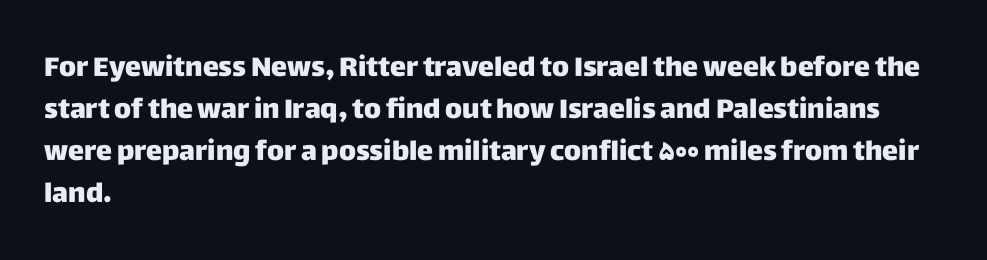
Q: Is the text italic (slanted)? A: No, it is upright.
Q: Is the text underlined? A: No.
Q: How is the paragraph aligned? A: Left-aligned.
Q: Is the spacing between letters normal or unusually wide? A: Normal.
Q: Is the spacing between lines tight, normal or loose? A: Normal.
